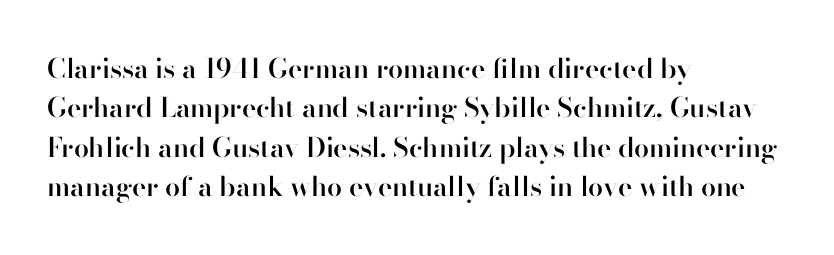
The line texture is even and compact thanks to regular tracking. The vertical gap from one line to the next is medium. It's the straight-up-and-down kind of type. I'd describe the lettering as semibold — firm but not a full bold. Layout note: lines flush left. Words float on clear page, feet unadorned.
